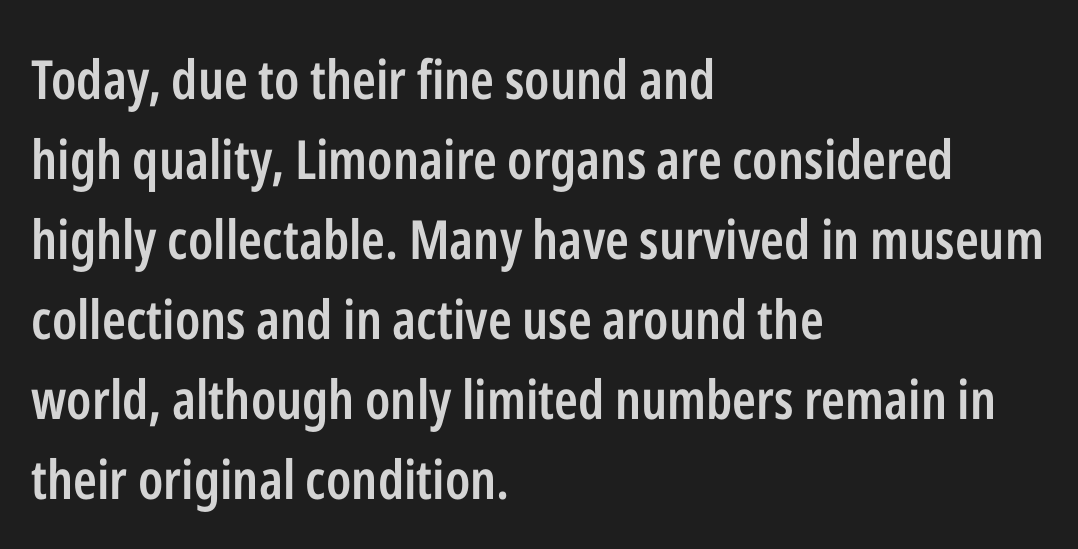
Each row of text sits above clean, open space. The lettering holds an erect, upright posture throughout. Font category for this specimen: sans-serif. One glance says typical: line gaps are just what's usual.
